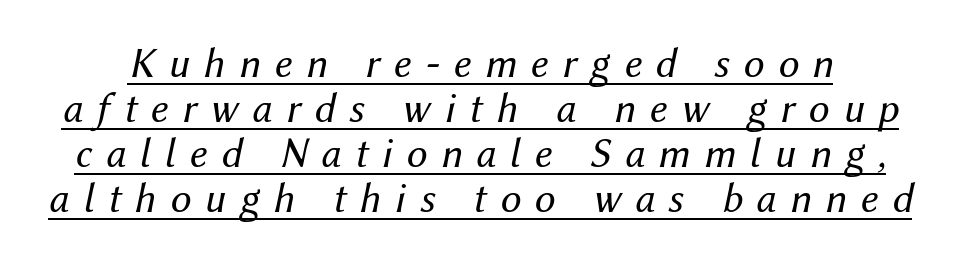
Q: Is the text bold? A: No.
Q: Is the text italic (slanted)? A: Yes, it leans right by about 12 degrees.
Q: Is the text underlined? A: Yes.
Q: Is the spacing between letters normal or unusually wide? A: Unusually wide.
Q: Is the spacing between lines tight, normal or loose? A: Tight.
Q: Width (condensed, normal, or wide)? A: Normal.
Q: Stroke contrast? A: Medium.
Q: x-height? A: Medium.
Q: Monospaced? A: No.
